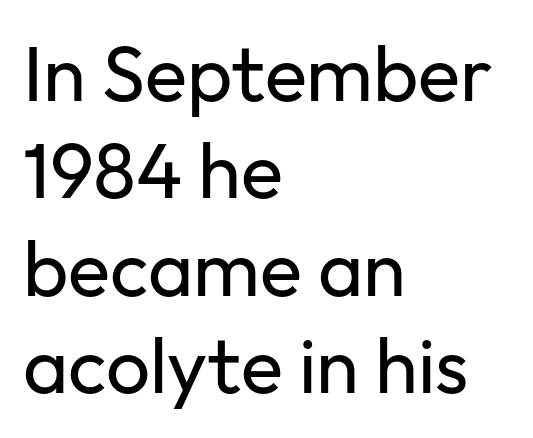
The weight would be labelled regular, book, light, or lighter still. The leading is moderate, giving the passage an even texture. Think of a printed novel: that variable character pitch is what you see here. Font category for this specimen: sans-serif. Lines of text with bare space underneath.
